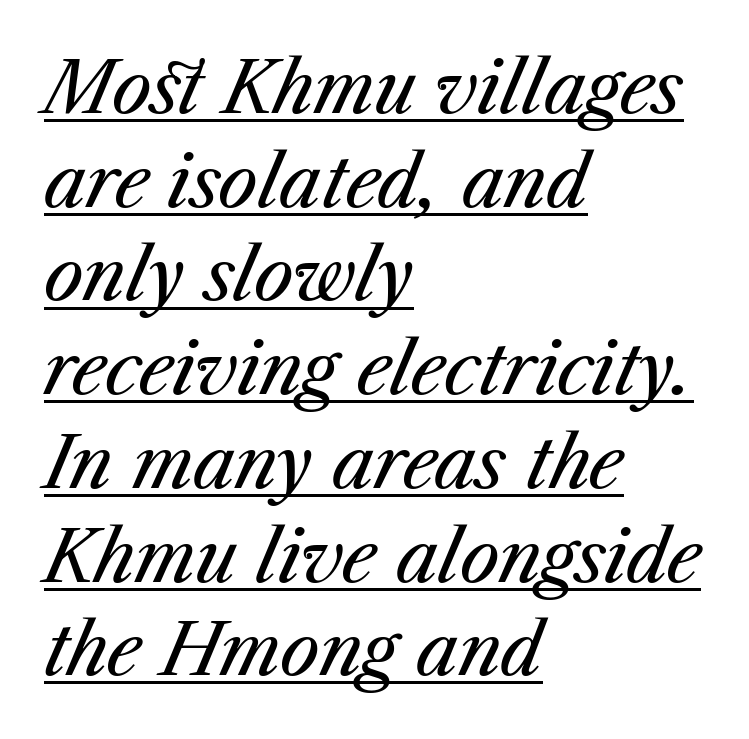
Spacing verdict: proportional, widths tailored to each character. Stroke mass is kept to a normal reading level or below. A baseline rule has been typeset under these characters. Line starts are locked; line ends wander. Inter-character spacing is left at the font's built-in metrics.
